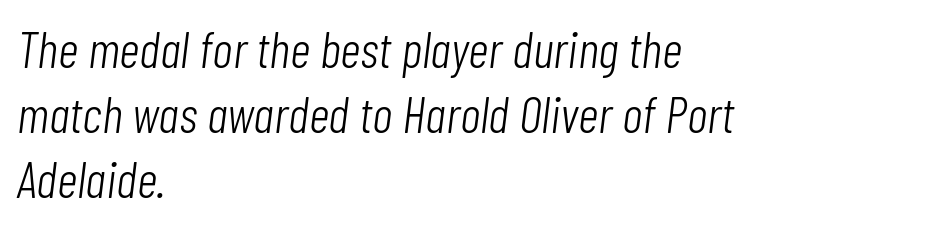
Q: Is the text bold? A: No.
Q: Is the text italic (slanted)? A: Yes, it leans right by about 7 degrees.
Q: Is the text underlined? A: No.
Q: How is the paragraph aligned? A: Left-aligned.
Q: Is the spacing between letters normal or unusually wide? A: Normal.
Q: Is the spacing between lines tight, normal or loose? A: Normal.
Q: Width (condensed, normal, or wide)? A: Condensed.
Q: Stroke contrast? A: Low.
Q: x-height? A: Medium.
Q: Monospaced? A: No.
